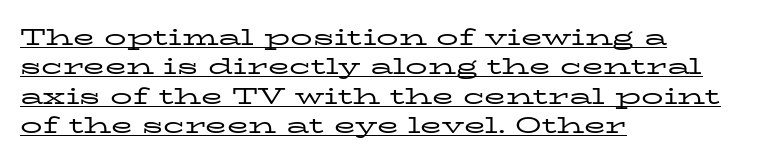
Q: Is the text bold? A: No.
Q: Is the text italic (slanted)? A: No, it is upright.
Q: Is the text underlined? A: Yes.
Q: How is the paragraph aligned? A: Left-aligned.
Q: Is the spacing between letters normal or unusually wide? A: Normal.
Q: Is the spacing between lines tight, normal or loose? A: Normal.
